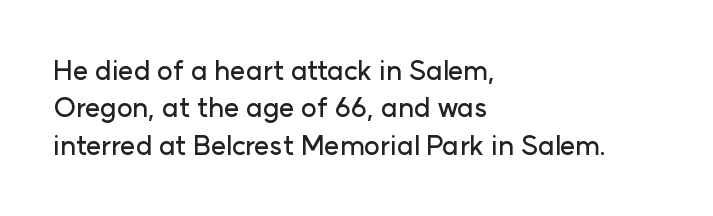
The image shows 27 px text type, upright; set left-aligned, normal line spacing (1.38x), normal letter spacing, not underlined.
